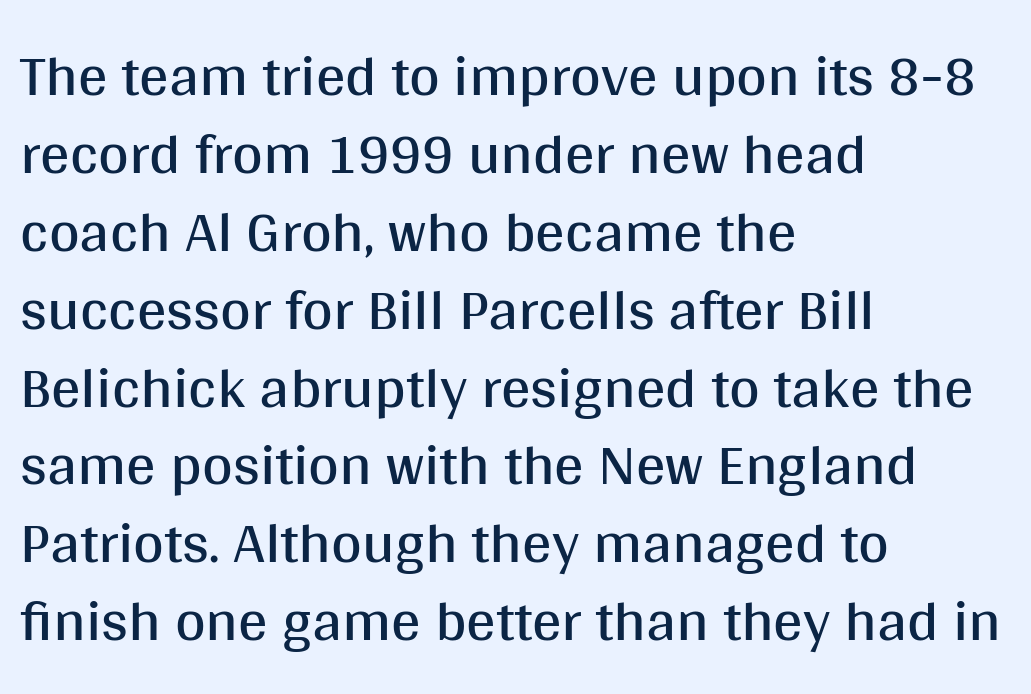
The image shows 59 px regular-weight sans-serif type, upright; set left-aligned, normal line spacing (1.32x), normal letter spacing, not underlined; medium stroke contrast and a large x-height.
